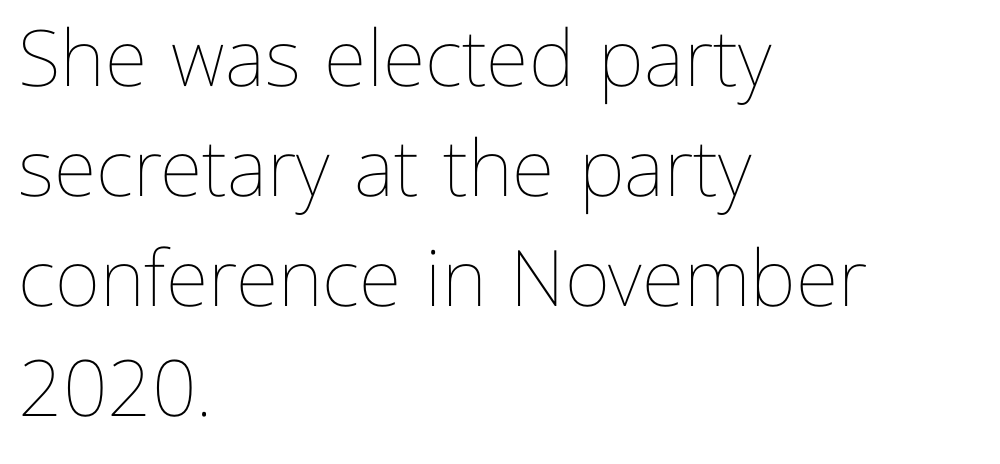
Q: Is the text bold? A: No.
Q: Is the text italic (slanted)? A: No, it is upright.
Q: Is the text underlined? A: No.
Q: How is the paragraph aligned? A: Left-aligned.
Q: Is the spacing between letters normal or unusually wide? A: Normal.
Q: Is the spacing between lines tight, normal or loose? A: Normal.
Q: Width (condensed, normal, or wide)? A: Normal.
Q: Stroke contrast? A: Low.
Q: x-height? A: Medium.
Q: Monospaced? A: No.
